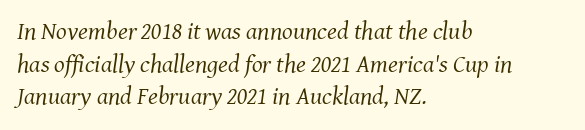
Underline: absent. The space between consecutive lines is moderate. Letters have the restrained weight of plain body copy at most. This sample is left-justified, so line endings fall wherever the words run out.
